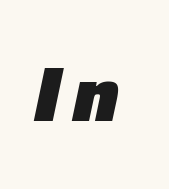
Proportional: the letters do not fall into vertical columns. Letters rest on an invisible, unmarked baseline. Does the lettering tilt? It does — this is italic. A dark, heavy texture on the line: the type is bold.
